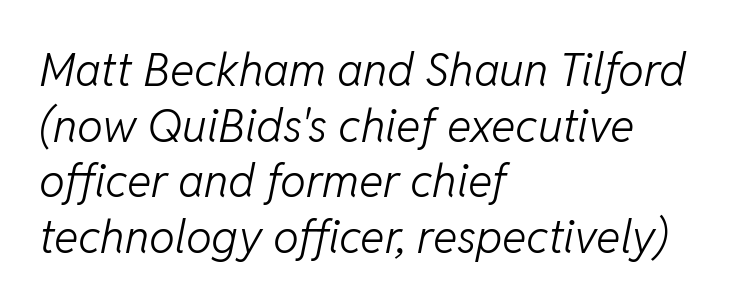
The image shows 46 px light type, italic (leaning right); set left-aligned, line spacing 1.21x, normal letter spacing, not underlined; low stroke contrast and a medium x-height.
